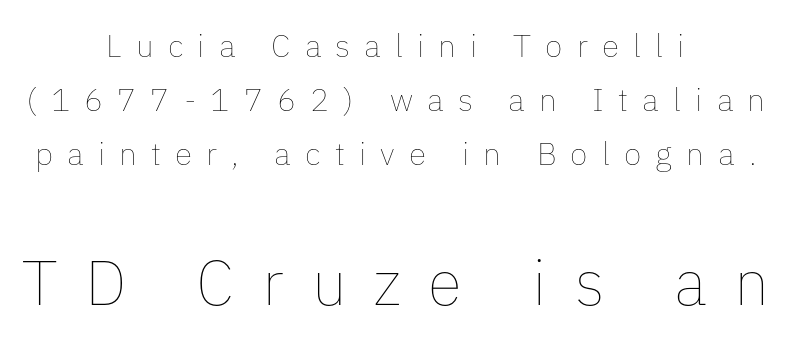
What stands out about the letter spacing? Its width — letters are far apart. Does the bottom block carry the larger type? Yes, it does. Regarding leading, the lines here are spaced in the standard way. If you folded the block vertically in half, each line would mirror itself in length.
